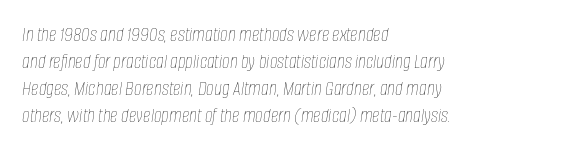
{"italic": "yes", "lean": "right", "slant_degrees": 8, "bold": "no", "underline": "no", "align": "left", "line_spacing": "normal", "line_spacing_ratio": 1.29, "letter_spacing": "normal", "letter_spacing_em": 0.0, "glyph_px": 21}
